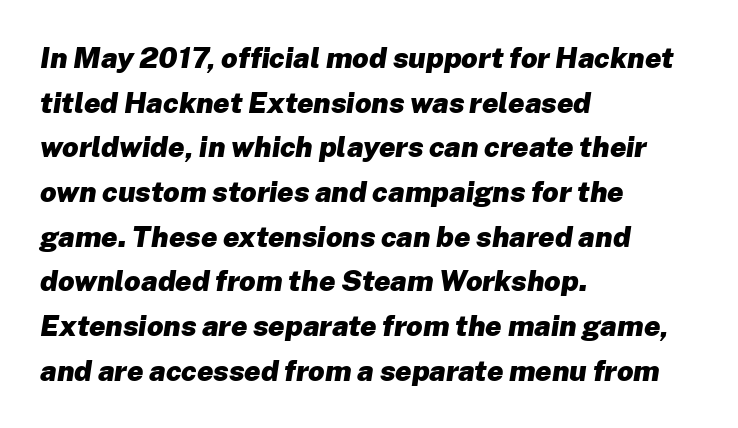
{"italic": "yes", "lean": "right", "slant_degrees": 8, "bold": "yes", "weight": "heavy", "width": "normal", "stroke_contrast": "low", "x_height": "medium", "monospaced": "no", "underline": "no", "align": "left", "line_spacing": "normal", "line_spacing_ratio": 1.54, "letter_spacing": "normal", "letter_spacing_em": 0.0, "glyph_px": 29}
